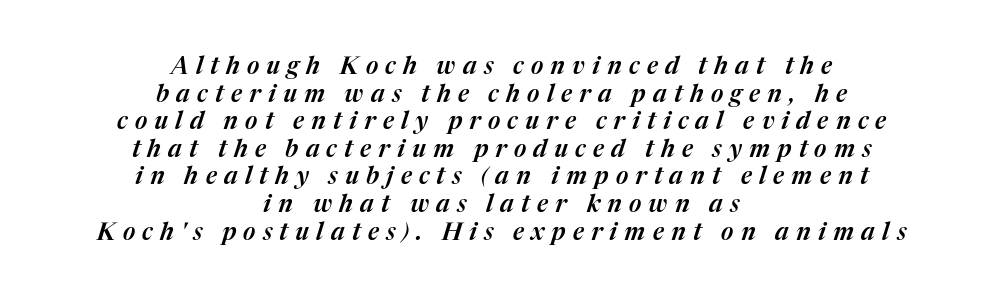
Q: Is the text italic (slanted)? A: Yes, it leans right by about 17 degrees.
Q: Is the text underlined? A: No.
Q: How is the paragraph aligned? A: Centered.
Q: Is the spacing between letters normal or unusually wide? A: Unusually wide.
Q: Is the spacing between lines tight, normal or loose? A: Tight.
